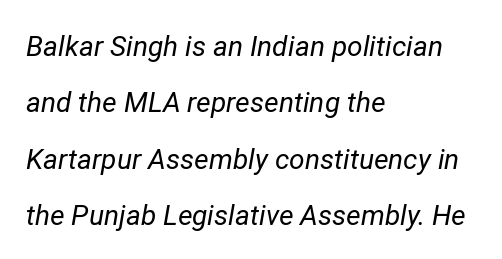
Beneath every word, the page is bare. The horizontal fit of the characters is conventional and even. Emphasis-style slanted type is in use. Horizontally, the lines are justified to the leading edge only.
